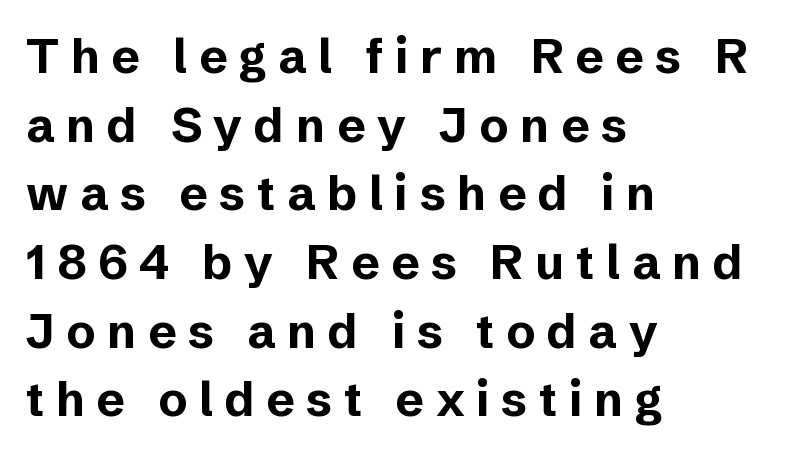
Regarding leading, the lines here are spaced in the standard way. Words float on clear page, feet unadorned. Posture: vertical. Letterform terminals end flat and unadorned throughout the passage. Notice how thick the strokes are: this is what a full bold looks like.
